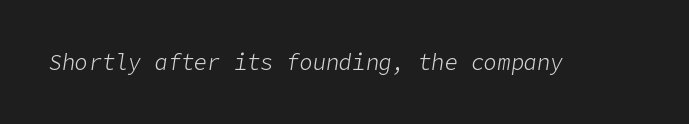
Q: Is the text bold? A: No.
Q: Is the text italic (slanted)? A: Yes, it leans right by about 9 degrees.
Q: Is the text underlined? A: No.
Q: Is the spacing between letters normal or unusually wide? A: Normal.
